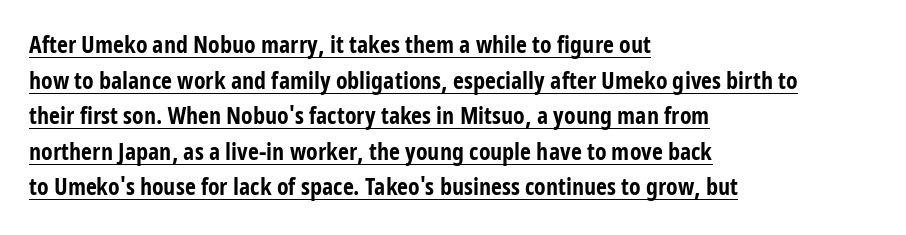
Beneath each row of characters lies a ruled line. A typesetter would call this leading conventional body-copy spacing. Look at the tracking — it's just the regular setting, nothing added. The paragraph has a hard left edge and a soft right edge.
